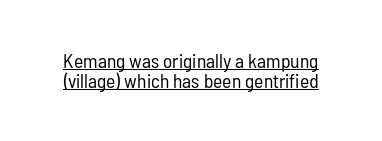
Q: Is the text bold? A: No.
Q: Is the text italic (slanted)? A: No, it is upright.
Q: Is the text underlined? A: Yes.
Q: Is the spacing between letters normal or unusually wide? A: Normal.
Q: Is the spacing between lines tight, normal or loose? A: Tight.
